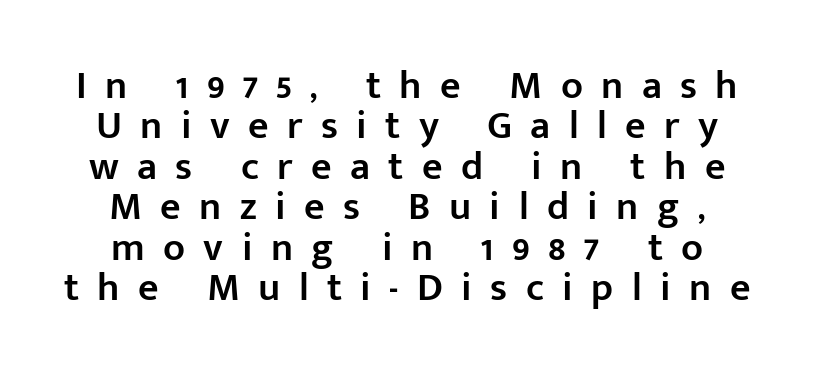
The image shows 40 px semibold sans-serif type, upright; set centered, tight line spacing (1.01x), unusually wide letter spacing (+0.46 em), not underlined; low stroke contrast and a medium x-height.
